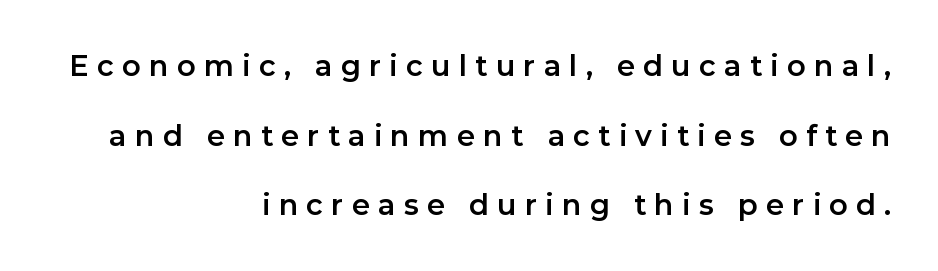
The image shows 29 px sans-serif type, upright; set right-aligned, loose line spacing (2.4x), unusually wide letter spacing (+0.28 em), not underlined; low stroke contrast and a medium x-height.
